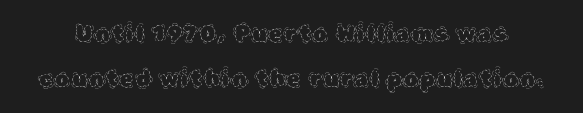
The image shows 21 px text type, upright; set loose line spacing (2.12x), not underlined.
